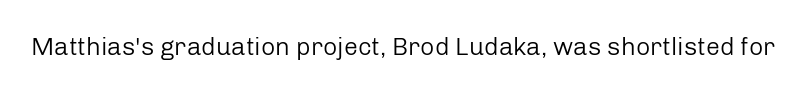
The rendering keeps characters at their native spacing. The font sits on the lighter half of the weight spectrum, regular included. Quick note: underline off. Is there any slant? The stems are plumb.
